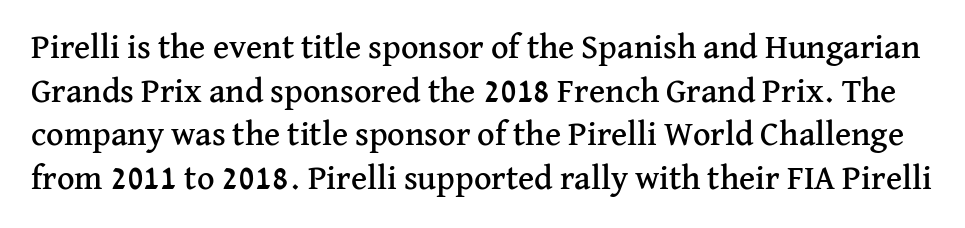
{"serif": "yes", "italic": "no", "width": "normal", "stroke_contrast": "medium", "x_height": "medium", "monospaced": "no", "underline": "no", "line_spacing": "normal", "line_spacing_ratio": 1.28, "letter_spacing": "normal", "letter_spacing_em": 0.0, "glyph_px": 34}
